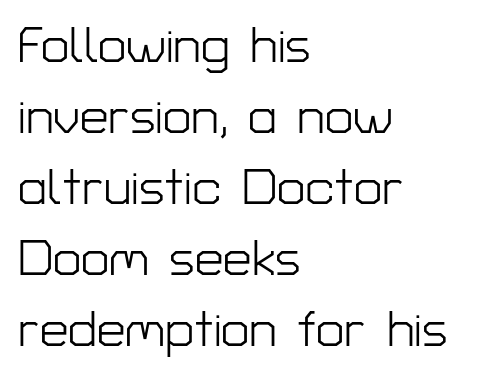
Weight: not bold — regular or lighter. This sample has the flowing, uneven cadence of proportional lettering. These lines sit exactly where default settings would place them. These lines are composed in type without serifs. There is no visible air inserted between adjacent glyphs.
